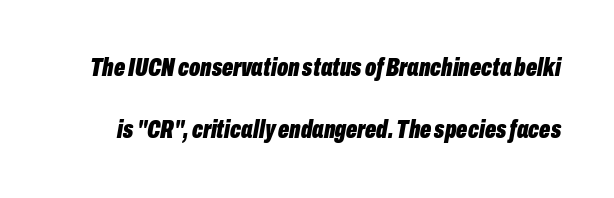
Nobody drew a line under any word here. Honestly, the rows look like they've been pulled way apart. Looking at the ascenders, they clearly lean. These lines keep a tight, regular rhythm from letter to letter. A full-strength bold gives these letters their thick strokes.
